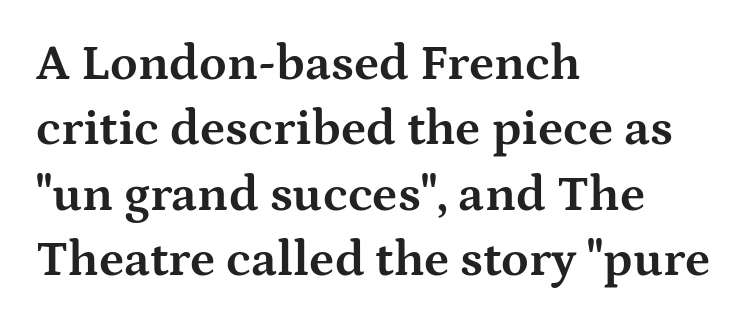
{"serif": "yes", "italic": "no", "bold": "yes", "weight": "bold", "width": "wide", "stroke_contrast": "medium", "x_height": "medium", "monospaced": "no", "underline": "no", "align": "left", "line_spacing": "normal", "line_spacing_ratio": 1.31, "letter_spacing": "normal", "letter_spacing_em": 0.0, "glyph_px": 50}
